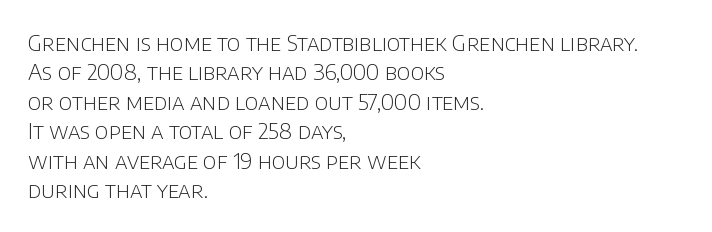
The image shows 22 px text type, upright; set left-aligned, normal line spacing (1.34x), normal letter spacing, not underlined.
